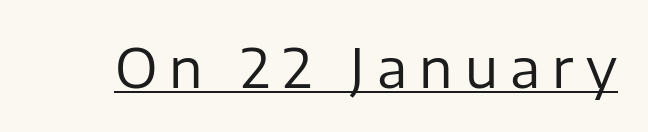
Q: Is the text bold? A: No.
Q: Is the text italic (slanted)? A: No, it is upright.
Q: Is the typeface a serif or a sans-serif typeface? A: Sans-serif.
Q: Is the text underlined? A: Yes.
Q: Is the spacing between letters normal or unusually wide? A: Unusually wide.
Q: Width (condensed, normal, or wide)? A: Normal.
Q: Stroke contrast? A: Low.
Q: x-height? A: Medium.
Q: Monospaced? A: No.
